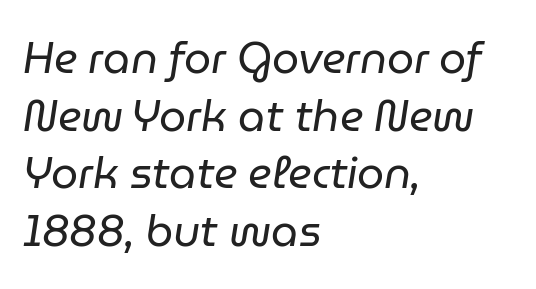
The image shows 43 px regular-weight type, italic (leaning right); set left-aligned, normal line spacing (1.34x), normal letter spacing, not underlined; low stroke contrast and a medium x-height.
